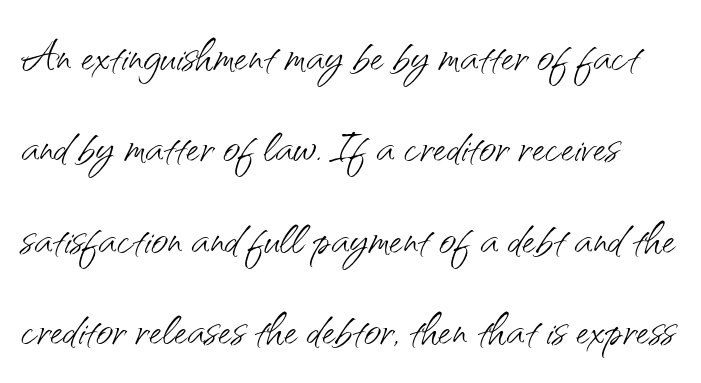
The image shows 59 px light sans-serif type; set normal line spacing (1.55x), normal letter spacing, not underlined; medium stroke contrast and a small x-height.
